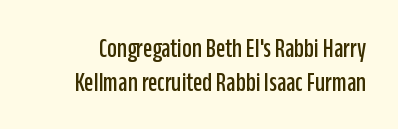
The image shows 27 px text type, upright; set normal line spacing (1.25x), normal letter spacing, not underlined.
